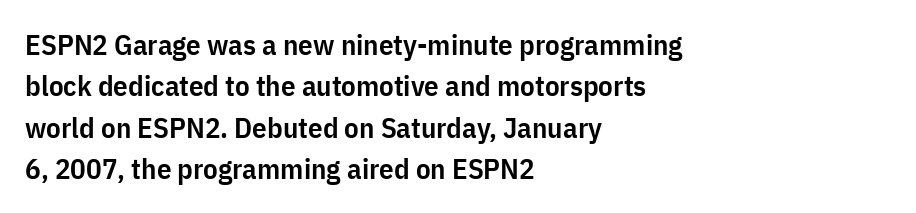
The compositor pushed each line to the left boundary. Notice how the stems are strictly vertical — no italics here. Check under the words: just untouched page. On the weight axis this lands at semibold, roughly 600.
